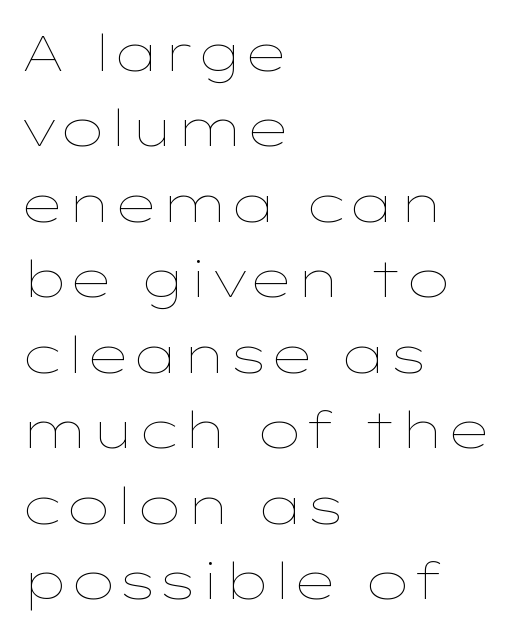
Q: Is the text bold? A: No.
Q: Is the text italic (slanted)? A: No, it is upright.
Q: Is the text underlined? A: No.
Q: How is the paragraph aligned? A: Left-aligned.
Q: Is the spacing between letters normal or unusually wide? A: Normal.
Q: Is the spacing between lines tight, normal or loose? A: Normal.
Q: Width (condensed, normal, or wide)? A: Wide.
Q: Stroke contrast? A: Low.
Q: x-height? A: Medium.
Q: Monospaced? A: No.
